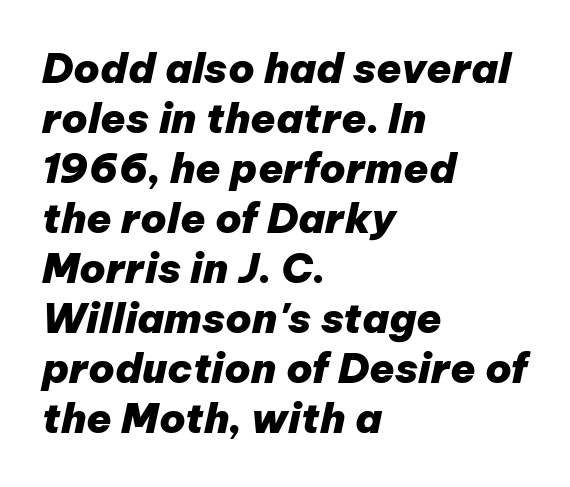
{"italic": "yes", "lean": "right", "slant_degrees": 12, "bold": "yes", "weight": "heavy", "width": "normal", "stroke_contrast": "low", "x_height": "medium", "monospaced": "no", "underline": "no", "align": "left", "line_spacing_ratio": 1.22, "letter_spacing": "normal", "letter_spacing_em": 0.0, "glyph_px": 41}
